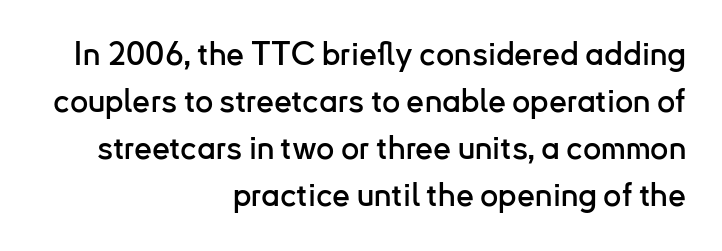
{"serif": "no", "italic": "no", "width": "normal", "stroke_contrast": "low", "x_height": "small", "monospaced": "no", "underline": "no", "align": "right", "line_spacing": "normal", "line_spacing_ratio": 1.47, "letter_spacing": "normal", "letter_spacing_em": 0.0, "glyph_px": 32}
